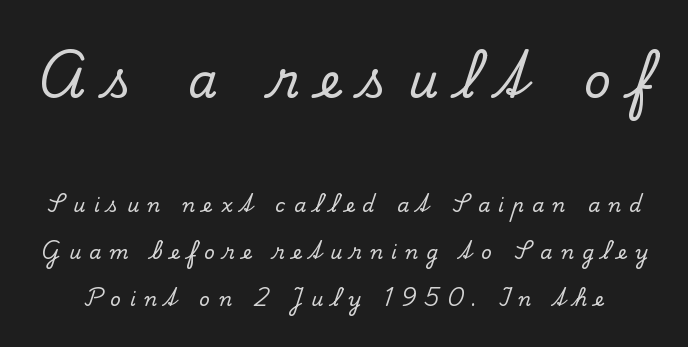
{"serif": "yes", "width": "normal", "stroke_contrast": "low", "x_height": "small", "monospaced": "no", "underline": "no", "line_spacing": "loose", "line_spacing_ratio": 2.49, "letter_spacing": "wide", "letter_spacing_em": 0.44, "larger_block": "first", "size_ratio": 2.47, "glyph_px": 47}
